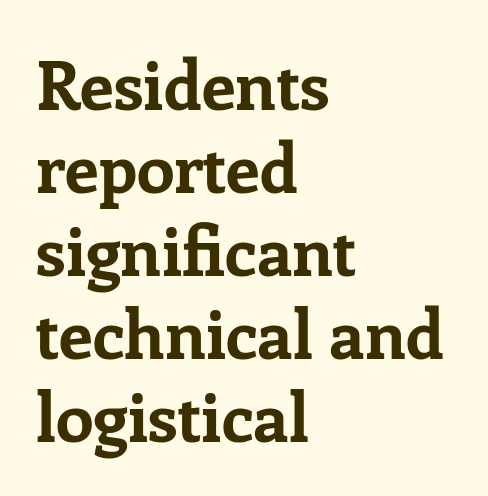
{"serif": "yes", "italic": "no", "bold": "yes", "weight": "bold", "width": "normal", "stroke_contrast": "low", "x_height": "medium", "monospaced": "no", "underline": "no", "align": "left", "line_spacing_ratio": 1.22, "letter_spacing": "normal", "letter_spacing_em": 0.0, "glyph_px": 68}
